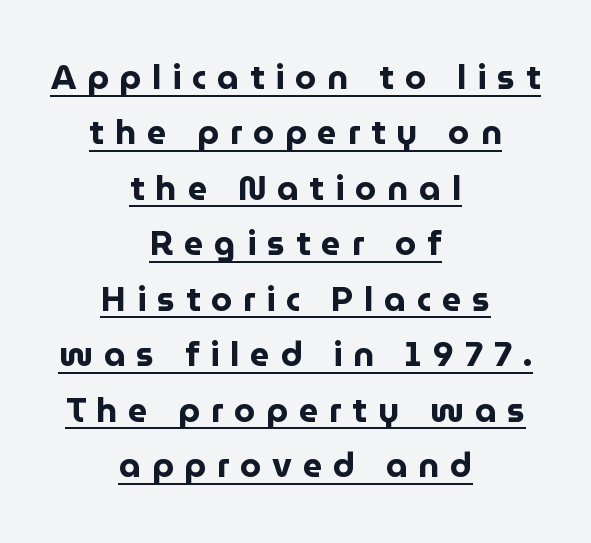
The image shows 34 px bold sans-serif type, upright; set centered, normal line spacing (1.63x), unusually wide letter spacing (+0.32 em), underlined; low stroke contrast and a medium x-height.
